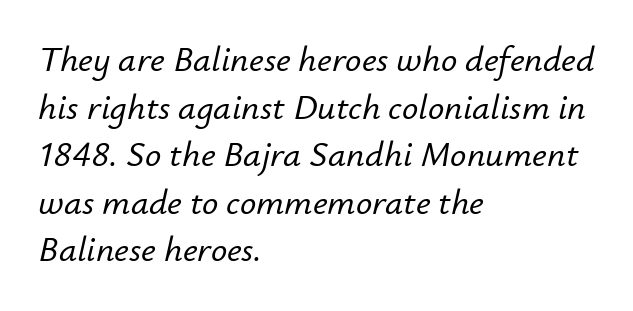
Q: Is the text italic (slanted)? A: Yes, it leans right by about 12 degrees.
Q: Is the text underlined? A: No.
Q: How is the paragraph aligned? A: Left-aligned.
Q: Is the spacing between letters normal or unusually wide? A: Normal.
Q: Is the spacing between lines tight, normal or loose? A: Normal.
Q: Width (condensed, normal, or wide)? A: Normal.
Q: Stroke contrast? A: Low.
Q: x-height? A: Small.
Q: Monospaced? A: No.
